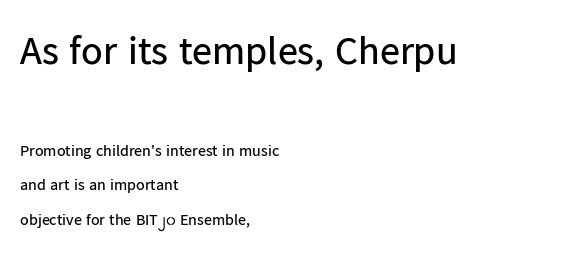
Q: Is the text bold? A: No.
Q: Is the text italic (slanted)? A: No, it is upright.
Q: Is the typeface a serif or a sans-serif typeface? A: Sans-serif.
Q: Is the text underlined? A: No.
Q: How is the paragraph aligned? A: Left-aligned.
Q: Is the spacing between letters normal or unusually wide? A: Normal.
Q: Is the spacing between lines tight, normal or loose? A: Loose.
Q: Which block of text is set in a larger size, the first (top) or the second (bottom)? A: The first (top) one.
Q: Width (condensed, normal, or wide)? A: Normal.
Q: Stroke contrast? A: Low.
Q: x-height? A: Medium.
Q: Monospaced? A: No.
